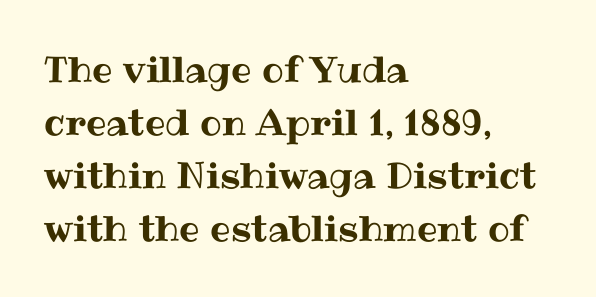
A student would call this left alignment; a typographer would say flush left, rag right. Proportional: the letters do not fall into vertical columns. Check under the words: just untouched page. One glance says typical: line gaps are just what's usual.
